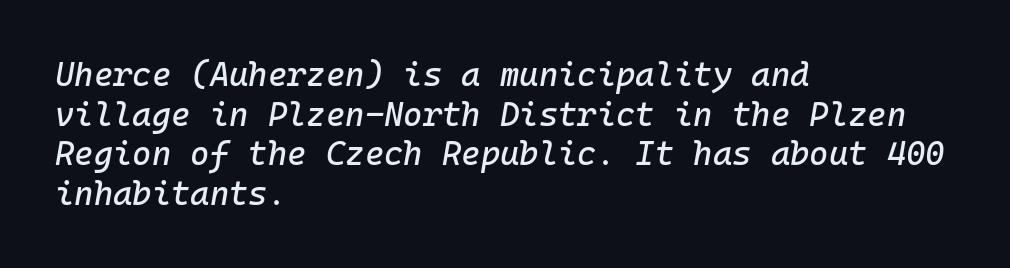
Layout note: lines flush left. The axis of the letterforms is tilted away from vertical. Any mark beneath the type? The region is blank. Do the characters align in a grid? Yes, the font is monospaced. Nothing unusual about the tracking: characters are spaced as the font intends.
